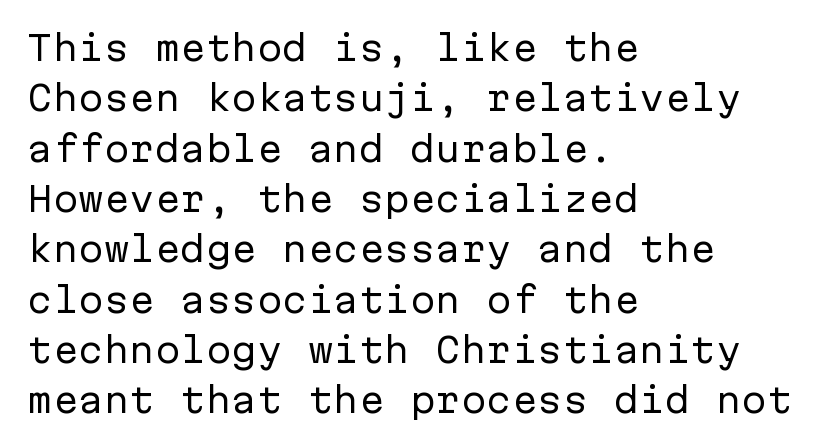
On a weight scale, this lands at 450 or below. Here the designer chose a console-style face with uniform glyph widths. Alignment: flush left. Style check: upright. Grotesque or geometric, the face here clearly has no serifs.
